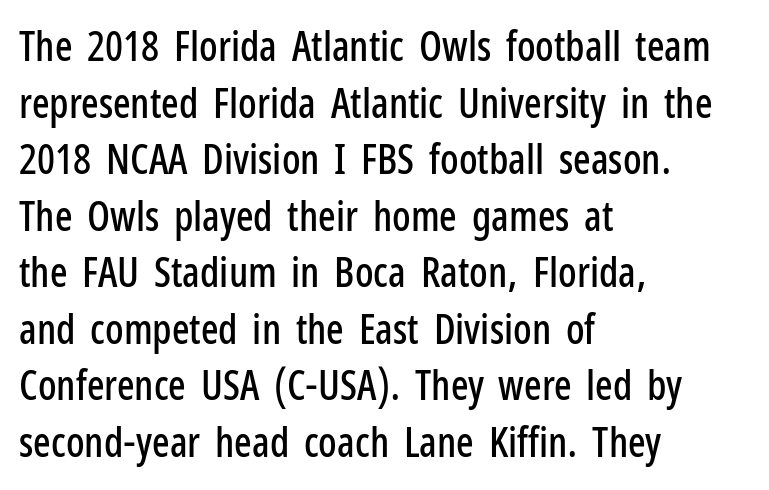
{"serif": "no", "italic": "no", "width": "condensed", "stroke_contrast": "low", "x_height": "medium", "monospaced": "no", "underline": "no", "align": "left", "line_spacing": "normal", "line_spacing_ratio": 1.38, "letter_spacing": "normal", "letter_spacing_em": 0.0, "glyph_px": 41}
